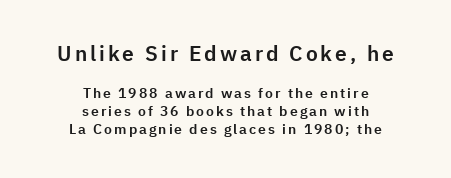
Honestly, the row spacing looks completely unremarkable. It's the straight-up-and-down kind of type. The lines in this sample share a center point and differ in where they start and stop. Clear beneath every line of the passage.
